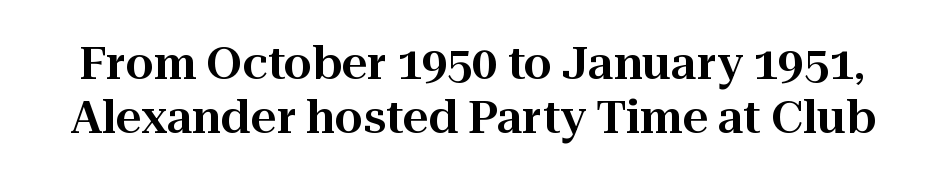
Does the type have serifs? Yes, each stem ends in a small foot. Varying glyph widths throughout — classic text-font behaviour. Posture: straight, roman, zero tilt. In terms of letterspacing, this is plain default setting. Has an underline been added? It has not.
